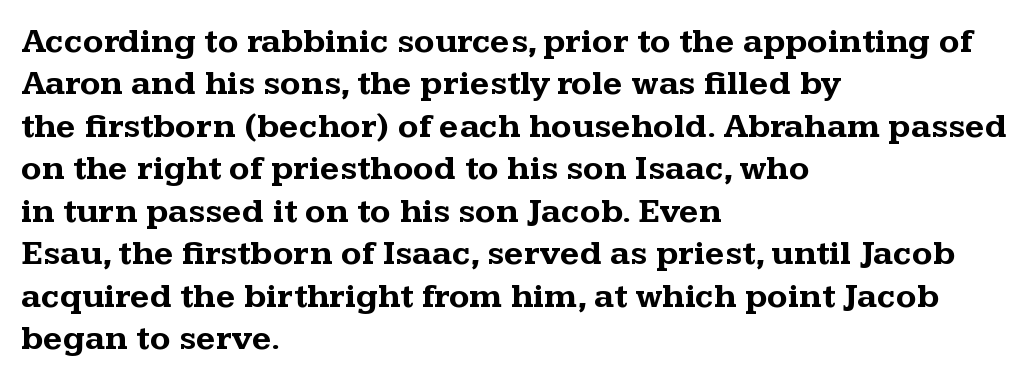
Posture: straight, roman, zero tilt. You could call the tracking neutral — neither tight nor loose. How heavy is the stroke? Heavy — this is a bold. The ragged edge is on the right, which tells us the setting is flush left. Regarding leading, the lines here are spaced in the standard way.
